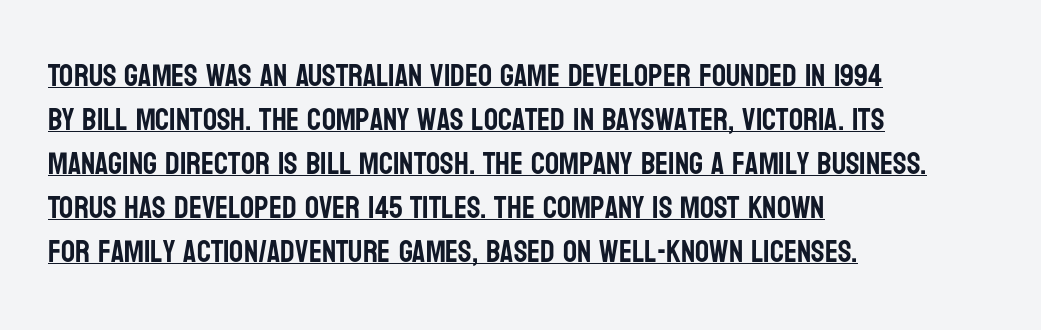
Q: Is the text italic (slanted)? A: No, it is upright.
Q: Is the typeface a serif or a sans-serif typeface? A: Sans-serif.
Q: Is the text underlined? A: Yes.
Q: How is the paragraph aligned? A: Left-aligned.
Q: Is the spacing between letters normal or unusually wide? A: Normal.
Q: Is the spacing between lines tight, normal or loose? A: Normal.
Q: Width (condensed, normal, or wide)? A: Condensed.
Q: Stroke contrast? A: Low.
Q: x-height? A: Large.
Q: Monospaced? A: No.
